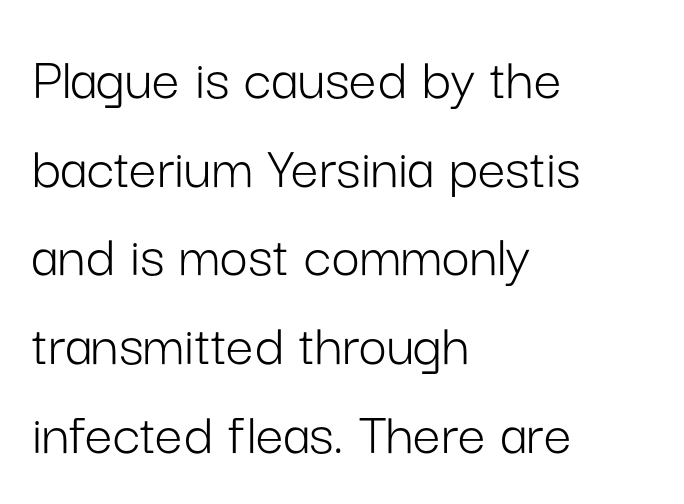
Q: Is the text bold? A: No.
Q: Is the text italic (slanted)? A: No, it is upright.
Q: Is the typeface a serif or a sans-serif typeface? A: Sans-serif.
Q: Is the text underlined? A: No.
Q: How is the paragraph aligned? A: Left-aligned.
Q: Is the spacing between letters normal or unusually wide? A: Normal.
Q: Is the spacing between lines tight, normal or loose? A: Normal.
Q: Width (condensed, normal, or wide)? A: Normal.
Q: Stroke contrast? A: Low.
Q: x-height? A: Medium.
Q: Monospaced? A: No.
